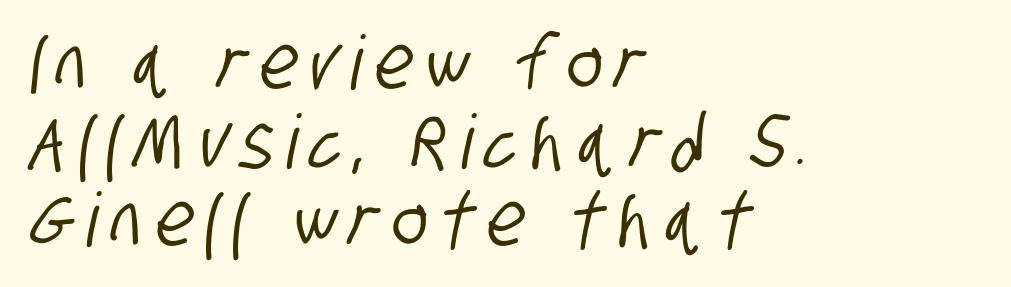
{"serif": "no", "width": "condensed", "stroke_contrast": "low", "x_height": "large", "monospaced": "no", "underline": "no", "align": "left", "line_spacing": "tight", "line_spacing_ratio": 1.05, "glyph_px": 75}
